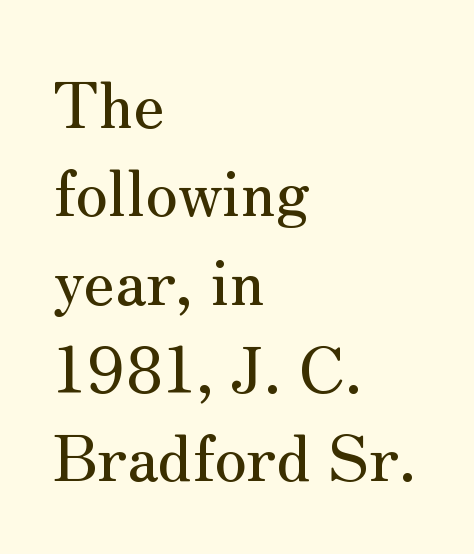
In terms of posture, this sample is upright. The specimen omits any rule beneath the text block's lines. Are there feet on the stems? There are — it's a serif. Evenly set lines give the paragraph a standard silhouette.
